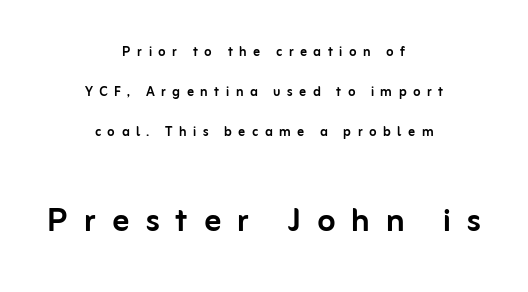
The face used here is a sans, in the tradition of grotesques and geometrics. Scale increases going downward across the two blocks. The passage shown is not underscored anywhere. Here the designer chose a conventional face with non-uniform glyph widths. The lines are quadded center. A typesetter would mark this as roman, not italic.
